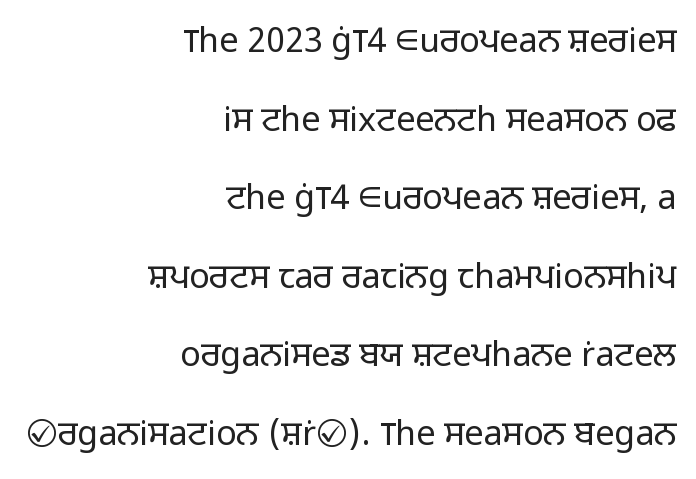
The image shows 34 px light sans-serif type, upright; set right-aligned, loose line spacing (2.31x), normal letter spacing, not underlined; low stroke contrast and a medium x-height.
